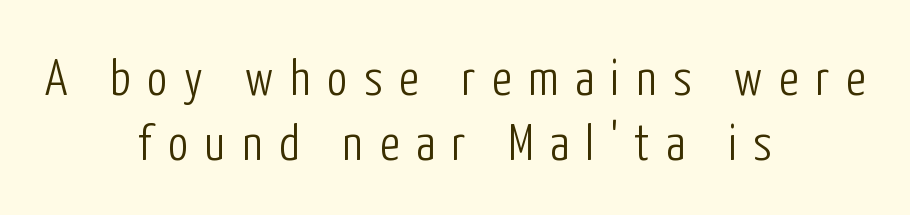
Q: Is the text bold? A: No.
Q: Is the text italic (slanted)? A: No, it is upright.
Q: Is the typeface a serif or a sans-serif typeface? A: Sans-serif.
Q: Is the text underlined? A: No.
Q: How is the paragraph aligned? A: Centered.
Q: Is the spacing between letters normal or unusually wide? A: Unusually wide.
Q: Is the spacing between lines tight, normal or loose? A: Normal.
Q: Width (condensed, normal, or wide)? A: Condensed.
Q: Stroke contrast? A: Low.
Q: x-height? A: Medium.
Q: Monospaced? A: No.
